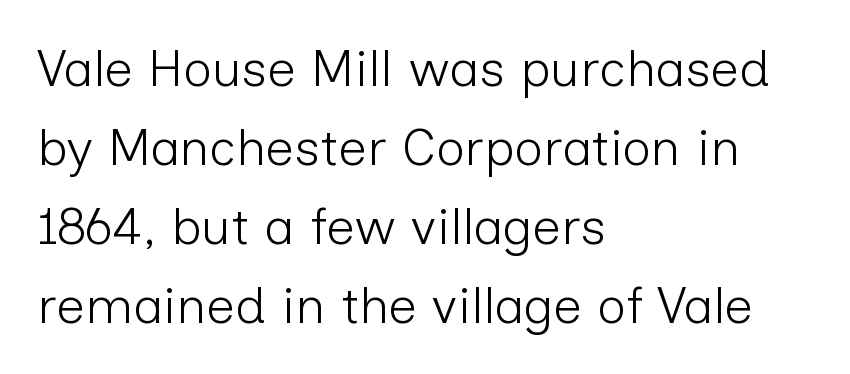
Q: Is the text bold? A: No.
Q: Is the text italic (slanted)? A: No, it is upright.
Q: Is the typeface a serif or a sans-serif typeface? A: Sans-serif.
Q: Is the text underlined? A: No.
Q: How is the paragraph aligned? A: Left-aligned.
Q: Is the spacing between letters normal or unusually wide? A: Normal.
Q: Is the spacing between lines tight, normal or loose? A: Normal.
Q: Width (condensed, normal, or wide)? A: Normal.
Q: Stroke contrast? A: Low.
Q: x-height? A: Medium.
Q: Monospaced? A: No.
